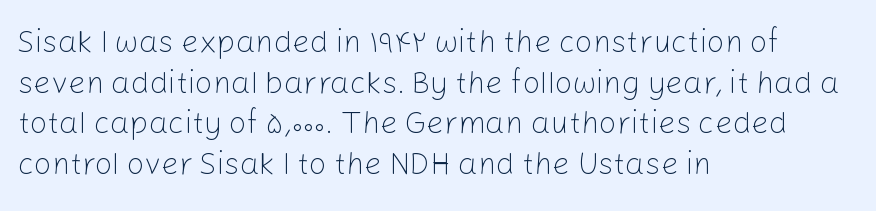
{"serif": "no", "italic": "no", "bold": "no", "weight": "light", "width": "normal", "stroke_contrast": "low", "x_height": "medium", "monospaced": "no", "underline": "no", "align": "left", "line_spacing": "normal", "line_spacing_ratio": 1.31, "letter_spacing": "normal", "letter_spacing_em": 0.0, "glyph_px": 31}
